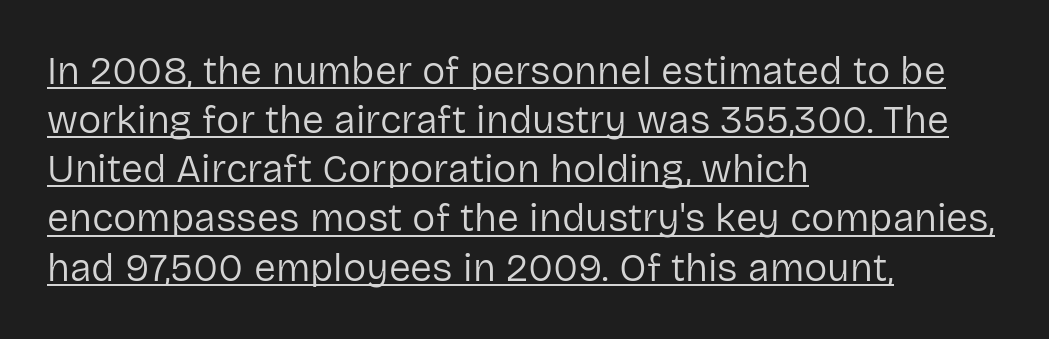
Q: Is the text bold? A: No.
Q: Is the text italic (slanted)? A: No, it is upright.
Q: Is the typeface a serif or a sans-serif typeface? A: Sans-serif.
Q: Is the text underlined? A: Yes.
Q: How is the paragraph aligned? A: Left-aligned.
Q: Is the spacing between letters normal or unusually wide? A: Normal.
Q: Is the spacing between lines tight, normal or loose? A: Normal.
Q: Width (condensed, normal, or wide)? A: Normal.
Q: Stroke contrast? A: Low.
Q: x-height? A: Medium.
Q: Monospaced? A: No.
